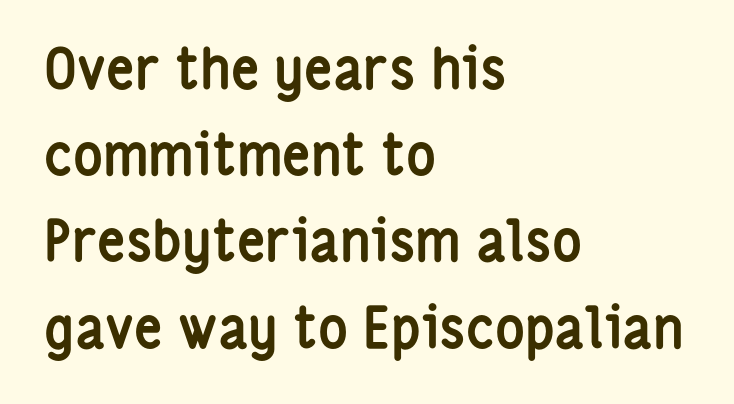
Nothing sits at the stroke ends, so this counts as sans-serif. The specimen reads as upright at a glance. The glyphs are unaccompanied by any horizontal stroke below them. Short note: letters normally spaced.
